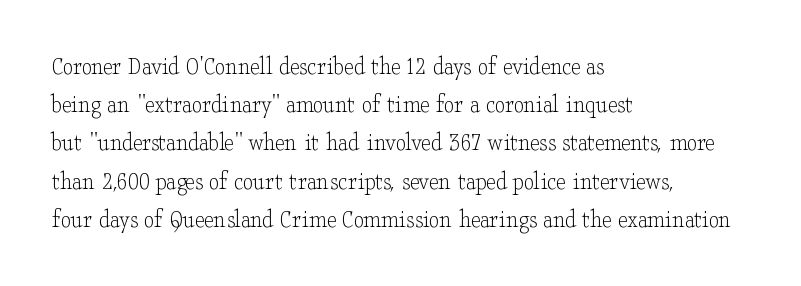
The vertical gap from one line to the next is medium. Quick note: underline off. The characters are drawn with everyday or finer stroke widths. A typesetter would mark this as roman, not italic. Caption: multi-line text, flush left, ragged right.
